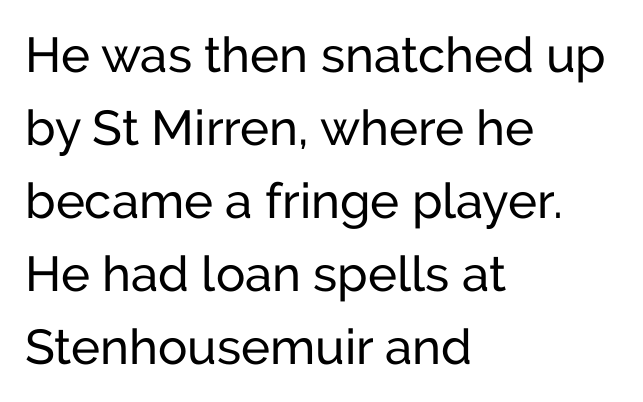
The image shows 49 px sans-serif type, upright; set left-aligned, normal line spacing (1.49x), normal letter spacing, not underlined; low stroke contrast and a medium x-height.
